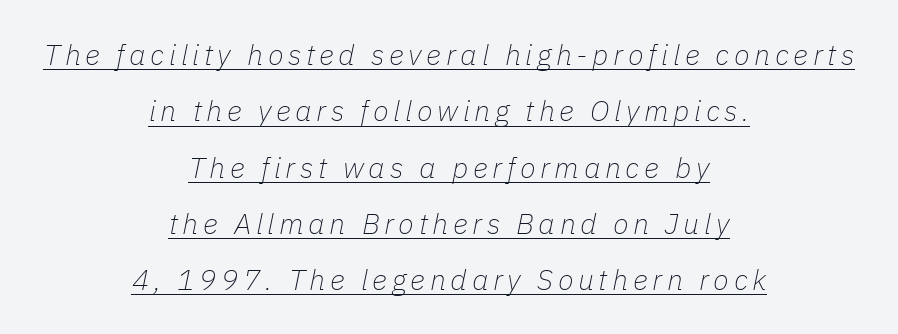
The image shows 29 px thin type, italic (leaning right); set centered, loose line spacing (1.94x), underlined; low stroke contrast and a medium x-height.
